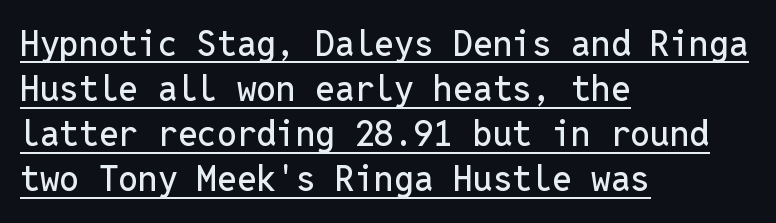
Q: Is the text italic (slanted)? A: No, it is upright.
Q: Is the typeface a serif or a sans-serif typeface? A: Sans-serif.
Q: Is the text underlined? A: Yes.
Q: How is the paragraph aligned? A: Left-aligned.
Q: Is the spacing between letters normal or unusually wide? A: Normal.
Q: Is the spacing between lines tight, normal or loose? A: Normal.
Q: Width (condensed, normal, or wide)? A: Normal.
Q: Stroke contrast? A: Low.
Q: x-height? A: Medium.
Q: Monospaced? A: Yes.
